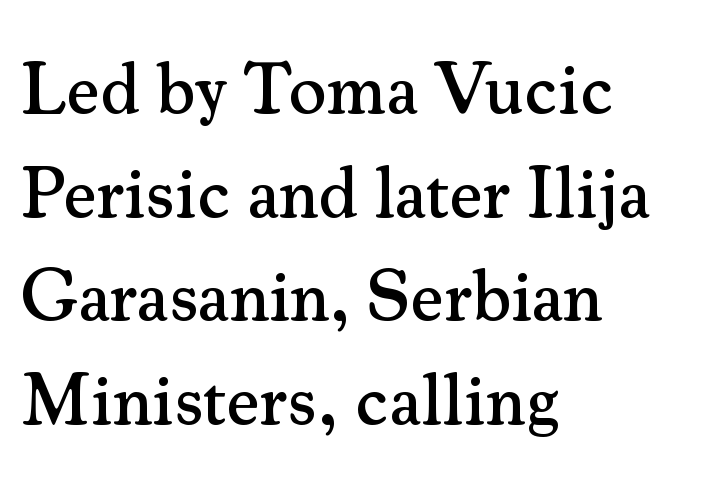
Q: Is the text italic (slanted)? A: No, it is upright.
Q: Is the typeface a serif or a sans-serif typeface? A: Serif.
Q: Is the text underlined? A: No.
Q: How is the paragraph aligned? A: Left-aligned.
Q: Is the spacing between letters normal or unusually wide? A: Normal.
Q: Is the spacing between lines tight, normal or loose? A: Normal.
Q: Width (condensed, normal, or wide)? A: Normal.
Q: Stroke contrast? A: Medium.
Q: x-height? A: Small.
Q: Monospaced? A: No.
